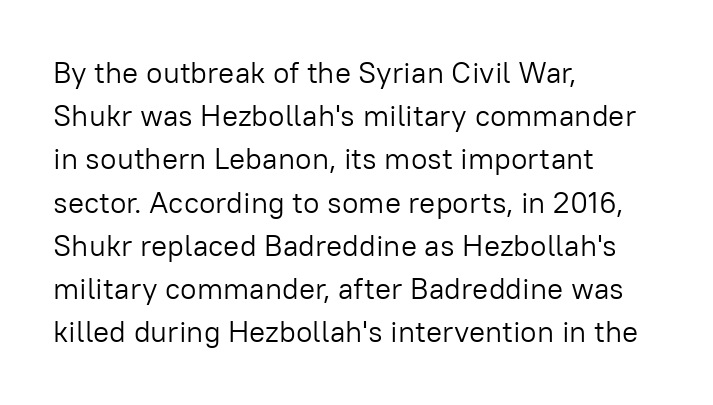
{"serif": "no", "italic": "no", "bold": "no", "weight": "light", "width": "normal", "stroke_contrast": "low", "x_height": "medium", "monospaced": "no", "underline": "no", "align": "left", "line_spacing": "normal", "line_spacing_ratio": 1.44, "letter_spacing": "normal", "letter_spacing_em": 0.0, "glyph_px": 30}
